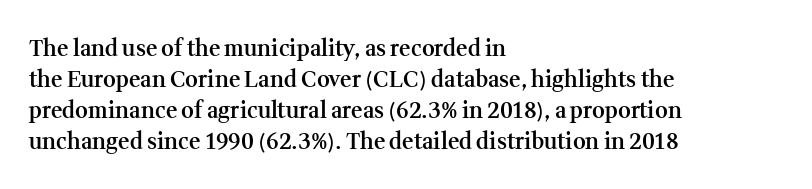
Q: Is the text bold? A: Semi-bold.
Q: Is the text italic (slanted)? A: No, it is upright.
Q: Is the text underlined? A: No.
Q: How is the paragraph aligned? A: Left-aligned.
Q: Is the spacing between letters normal or unusually wide? A: Normal.
Q: Is the spacing between lines tight, normal or loose? A: Normal.
